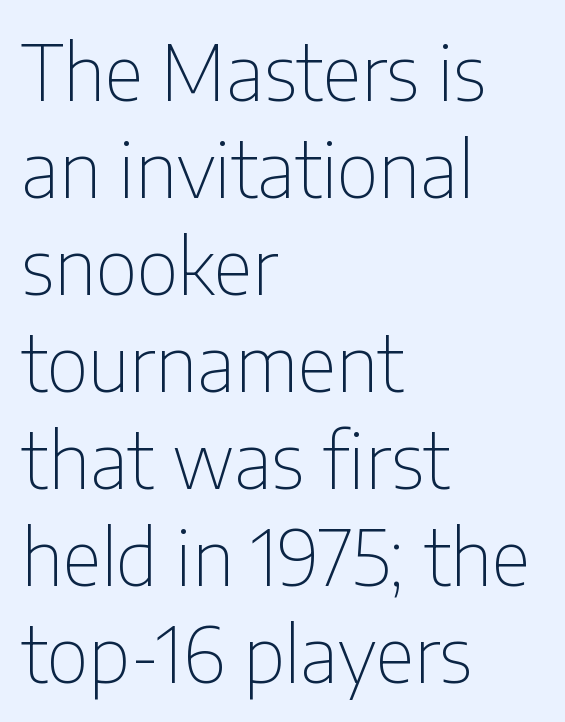
Does the lettering tilt? It doesn't — this is upright. The letters advance in unequal steps, a hallmark of proportional type. A classic flush-left, rag-right setting is used for this passage. Does the leading feel generous? No, just average. A clean baseline with only descenders dipping below it.
